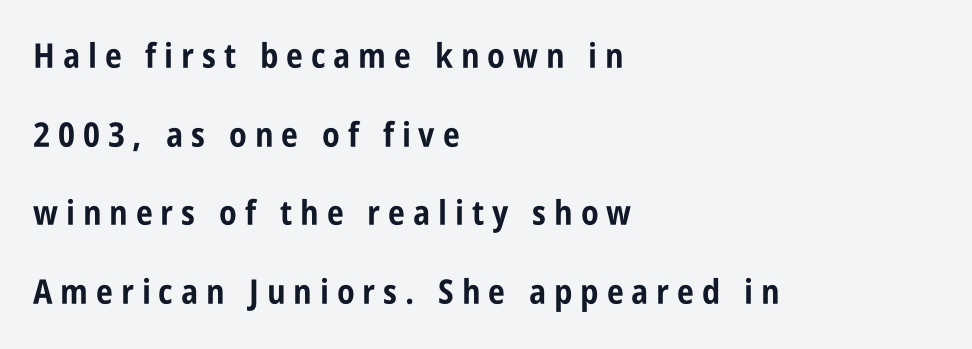
The image shows 34 px bold, condensed sans-serif type, upright; set left-aligned, loose line spacing (2.31x), unusually wide letter spacing (+0.23 em), not underlined; low stroke contrast and a large x-height.
